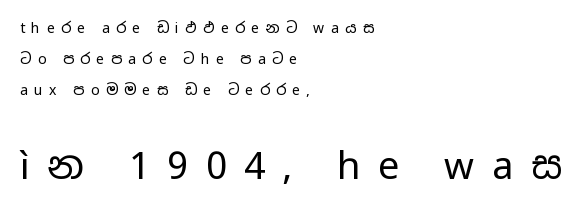
{"serif": "no", "italic": "no", "bold": "no", "weight": "regular", "width": "wide", "stroke_contrast": "low", "x_height": "medium", "monospaced": "no", "underline": "no", "align": "left", "line_spacing": "loose", "line_spacing_ratio": 2.23, "letter_spacing": "wide", "letter_spacing_em": 0.46, "larger_block": "second", "size_ratio": 2.71, "glyph_px": 38}
